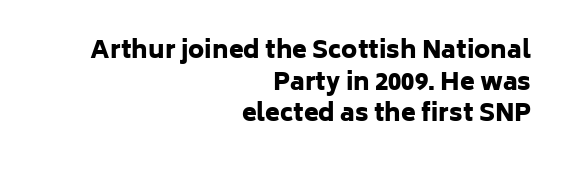
This is roman type, the default non-slanted kind. Interline gaps are of average width in this sample. No word sits above an underline. Caption: bold face, heavy strokes.
